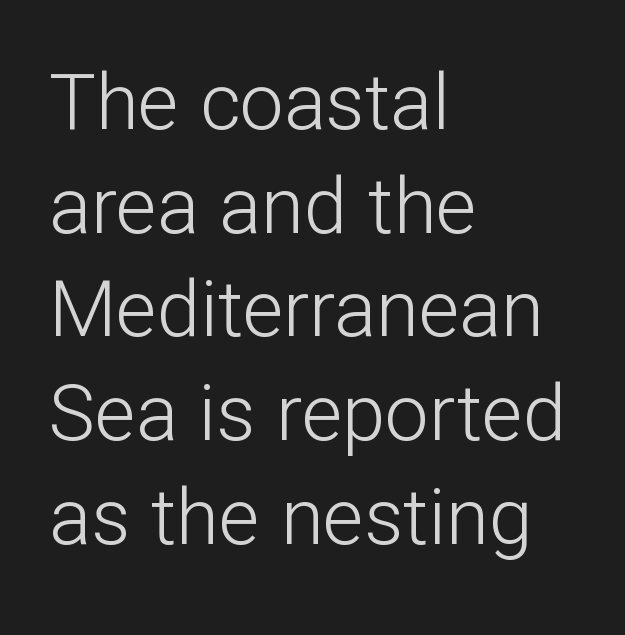
Q: Is the text bold? A: No.
Q: Is the text italic (slanted)? A: No, it is upright.
Q: Is the typeface a serif or a sans-serif typeface? A: Sans-serif.
Q: Is the text underlined? A: No.
Q: How is the paragraph aligned? A: Left-aligned.
Q: Is the spacing between letters normal or unusually wide? A: Normal.
Q: Is the spacing between lines tight, normal or loose? A: Normal.
Q: Width (condensed, normal, or wide)? A: Normal.
Q: Stroke contrast? A: Low.
Q: x-height? A: Medium.
Q: Monospaced? A: No.
